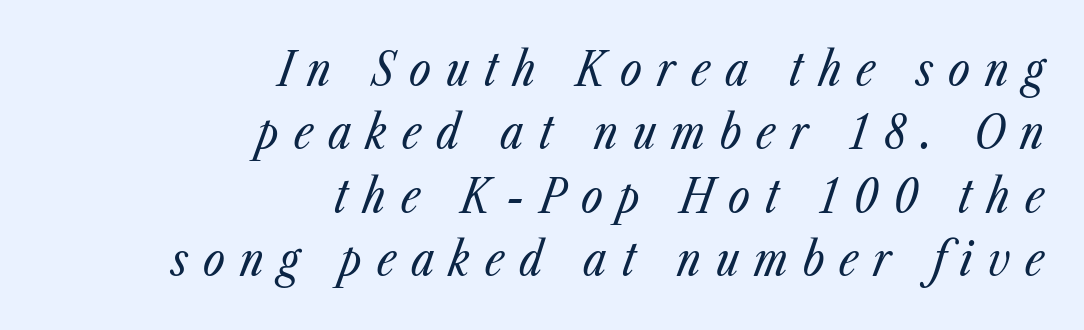
{"italic": "yes", "lean": "right", "slant_degrees": 23, "bold": "no", "weight": "regular", "width": "condensed", "stroke_contrast": "low", "x_height": "medium", "monospaced": "no", "underline": "no", "align": "right", "line_spacing": "normal", "line_spacing_ratio": 1.35, "letter_spacing": "wide", "letter_spacing_em": 0.32, "glyph_px": 47}
